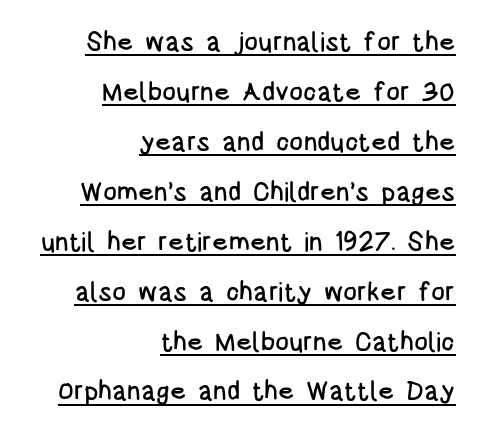
The image shows 26 px text type, upright; set right-aligned, loose line spacing (1.92x), normal letter spacing, underlined.
